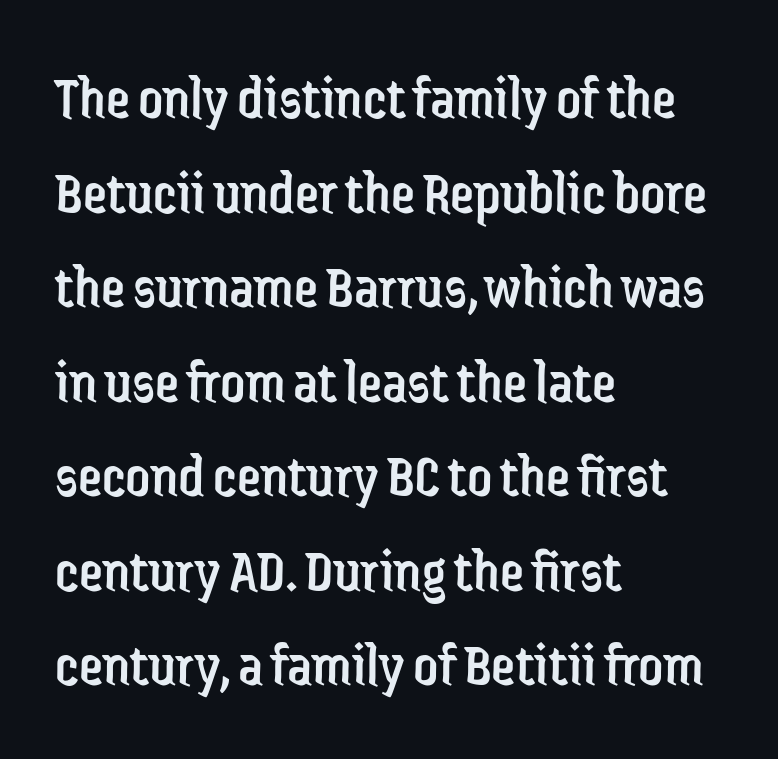
Q: Is the text bold? A: No.
Q: Is the text italic (slanted)? A: No, it is upright.
Q: Is the typeface a serif or a sans-serif typeface? A: Sans-serif.
Q: Is the text underlined? A: No.
Q: How is the paragraph aligned? A: Left-aligned.
Q: Is the spacing between letters normal or unusually wide? A: Normal.
Q: Is the spacing between lines tight, normal or loose? A: Normal.
Q: Width (condensed, normal, or wide)? A: Condensed.
Q: Stroke contrast? A: Low.
Q: x-height? A: Medium.
Q: Monospaced? A: No.
